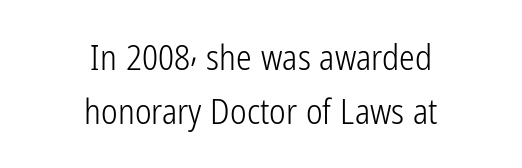
The space between consecutive lines is moderate. Italic? Not at all — the glyphs are vertical. Spacing between characters is what you'd get straight out of the box. Typographically, this falls in the sans-serif category.
